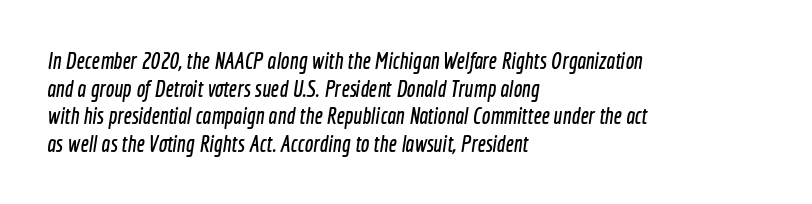
Descender tails drop into unmarked territory. These lines stack with their left ends in a neat column. Default kerning and tracking; the words read as compact shapes.
